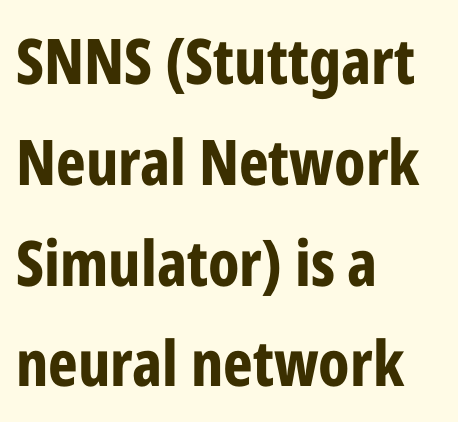
Q: Is the text bold? A: Yes.
Q: Is the text italic (slanted)? A: No, it is upright.
Q: Is the typeface a serif or a sans-serif typeface? A: Sans-serif.
Q: Is the text underlined? A: No.
Q: How is the paragraph aligned? A: Left-aligned.
Q: Is the spacing between letters normal or unusually wide? A: Normal.
Q: Is the spacing between lines tight, normal or loose? A: Normal.
Q: Width (condensed, normal, or wide)? A: Condensed.
Q: Stroke contrast? A: Low.
Q: x-height? A: Medium.
Q: Monospaced? A: No.
